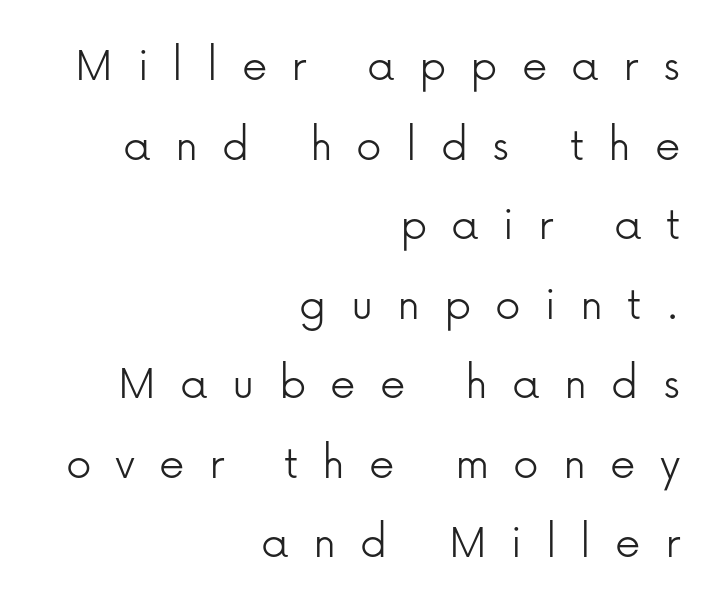
Q: Is the text bold? A: No.
Q: Is the text italic (slanted)? A: No, it is upright.
Q: Is the typeface a serif or a sans-serif typeface? A: Sans-serif.
Q: Is the text underlined? A: No.
Q: How is the paragraph aligned? A: Right-aligned.
Q: Is the spacing between letters normal or unusually wide? A: Unusually wide.
Q: Is the spacing between lines tight, normal or loose? A: Normal.
Q: Width (condensed, normal, or wide)? A: Normal.
Q: Stroke contrast? A: Low.
Q: x-height? A: Medium.
Q: Monospaced? A: No.
